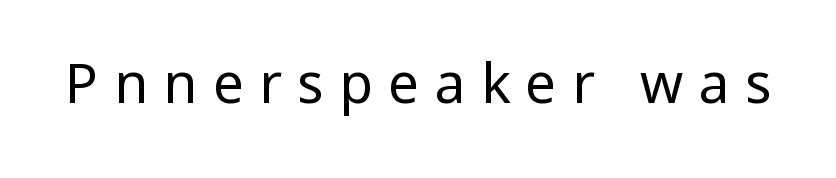
Italic? Not at all — the glyphs are vertical. Does the type have serifs? No, each stem ends abruptly. Caption: expanded tracking, letters set apart. The string is rendered with underlining switched off. This is not heavy type; no bold has been used. The face used here is proportionally spaced, like ordinary book or web type.
